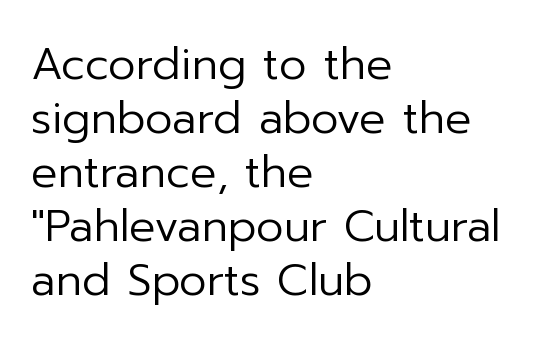
The image shows 44 px regular-weight sans-serif type, upright; set left-aligned, line spacing 1.23x, normal letter spacing, not underlined; low stroke contrast and a medium x-height.
